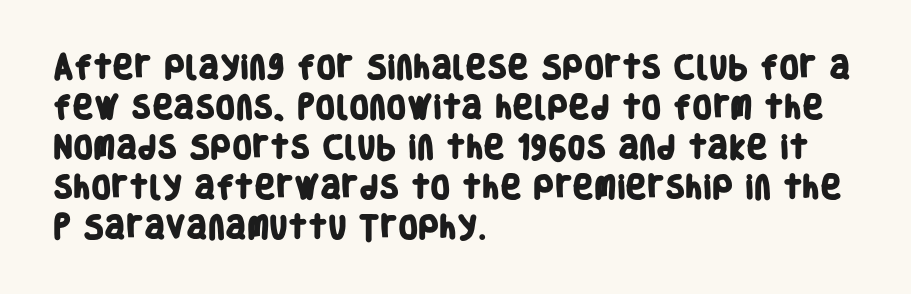
{"bold": "yes", "underline": "no", "align": "left", "line_spacing": "normal", "line_spacing_ratio": 1.54, "letter_spacing": "normal", "letter_spacing_em": 0.0, "glyph_px": 26}
